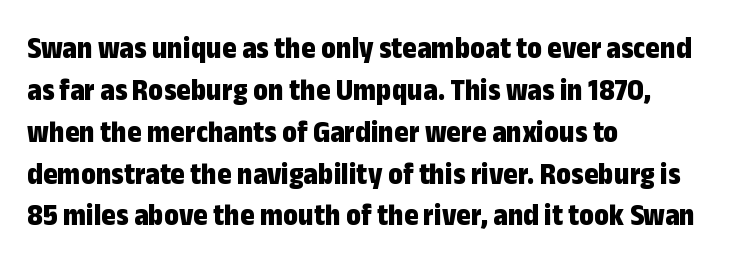
The image shows 31 px bold, condensed sans-serif type, upright; set left-aligned, normal line spacing (1.35x), normal letter spacing, not underlined; low stroke contrast and a medium x-height.
